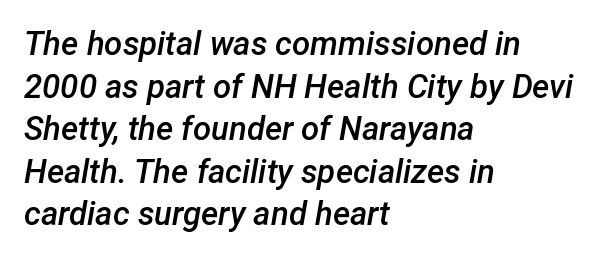
The image shows 33 px semibold type, italic (leaning right); set left-aligned, normal line spacing (1.29x), normal letter spacing, not underlined; low stroke contrast and a medium x-height.
